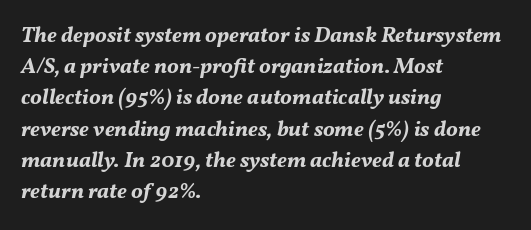
Q: Is the text bold? A: Yes.
Q: Is the text italic (slanted)? A: Yes, it leans right by about 11 degrees.
Q: Is the text underlined? A: No.
Q: How is the paragraph aligned? A: Left-aligned.
Q: Is the spacing between letters normal or unusually wide? A: Normal.
Q: Is the spacing between lines tight, normal or loose? A: Normal.
